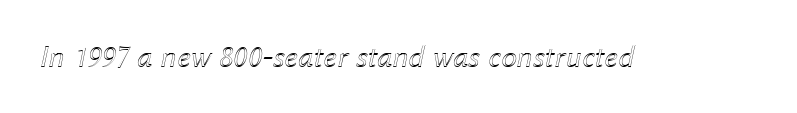
Q: Is the text italic (slanted)? A: Yes, it leans right by about 12 degrees.
Q: Is the text underlined? A: No.
Q: Is the spacing between letters normal or unusually wide? A: Normal.
Q: Width (condensed, normal, or wide)? A: Normal.
Q: x-height? A: Medium.
Q: Monospaced? A: No.
